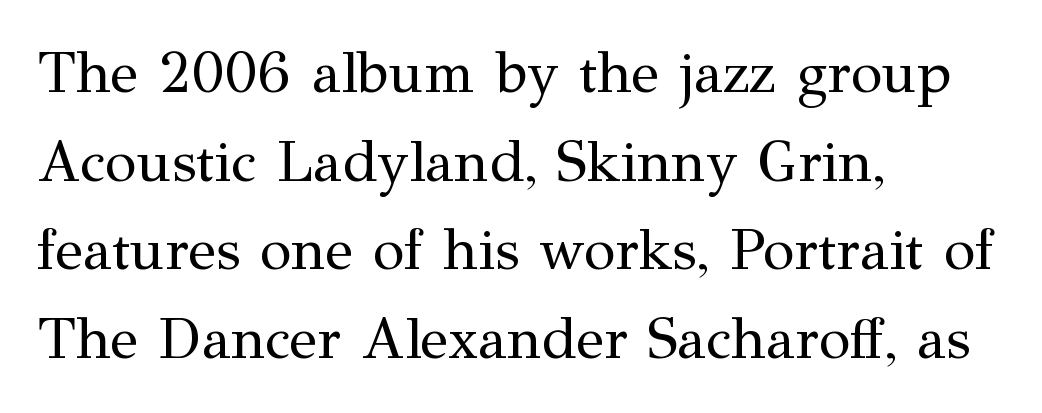
The font sits on the lighter half of the weight spectrum, regular included. The rows are spaced the way most documents space them. The typography opts for an upright posture over an oblique one. Short and long lines alike share a common starting point at left. Examine the stroke ends and you'll spot serifs.
